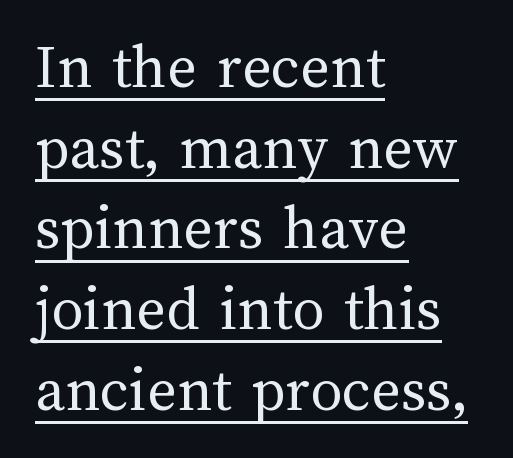
The font's upright variant was chosen for this text. The line-height multiplier appears to be the usual default. Has an underline been added? It has. The rendering uses natural spacing where letterforms have individual widths.
